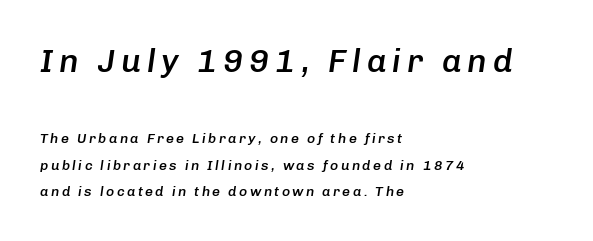
The image shows 33 px semibold type, italic (leaning right); set left-aligned, loose line spacing (1.9x), not underlined; the first (top) block is 2.36x larger; low stroke contrast and a medium x-height.
